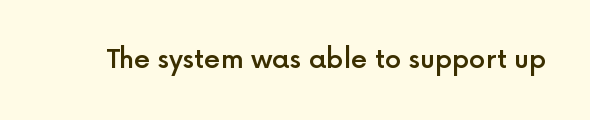
{"italic": "no", "bold": "semi", "underline": "no", "letter_spacing": "normal", "letter_spacing_em": 0.0, "glyph_px": 26}
